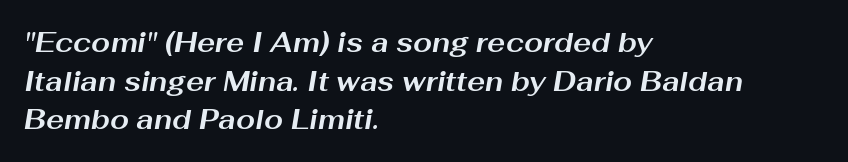
The image shows 27 px bold type, italic (leaning right); set left-aligned, normal line spacing (1.43x), normal letter spacing, not underlined.
